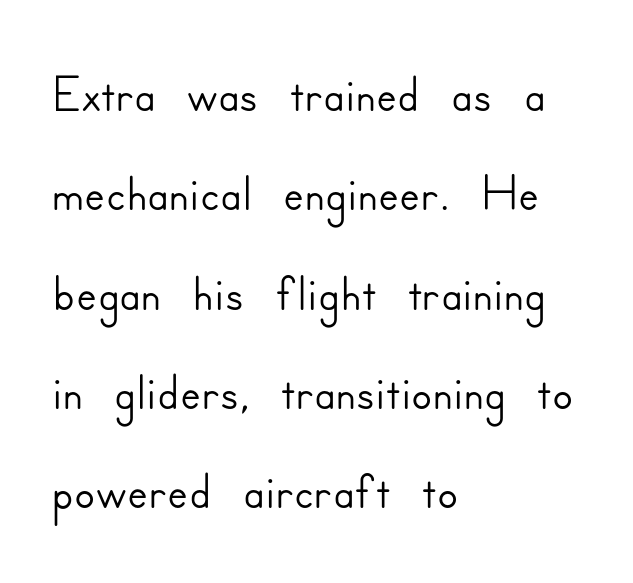
The image shows 77 px sans-serif type, upright; set left-aligned, normal line spacing (1.29x), normal letter spacing, not underlined; low stroke contrast and a small x-height.
